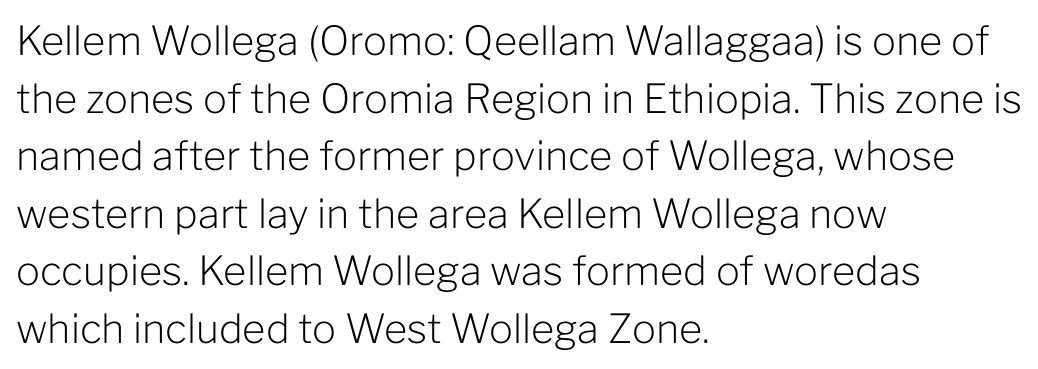
Q: Is the text bold? A: No.
Q: Is the text italic (slanted)? A: No, it is upright.
Q: Is the typeface a serif or a sans-serif typeface? A: Sans-serif.
Q: Is the text underlined? A: No.
Q: How is the paragraph aligned? A: Left-aligned.
Q: Is the spacing between letters normal or unusually wide? A: Normal.
Q: Is the spacing between lines tight, normal or loose? A: Normal.
Q: Width (condensed, normal, or wide)? A: Normal.
Q: Stroke contrast? A: Low.
Q: x-height? A: Medium.
Q: Monospaced? A: No.
